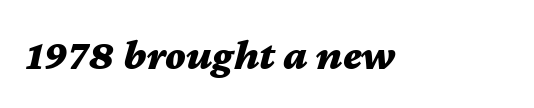
{"italic": "yes", "lean": "right", "slant_degrees": 12, "bold": "yes", "weight": "bold", "width": "wide", "stroke_contrast": "medium", "x_height": "medium", "monospaced": "no", "underline": "no", "letter_spacing": "normal", "letter_spacing_em": 0.0, "glyph_px": 43}
